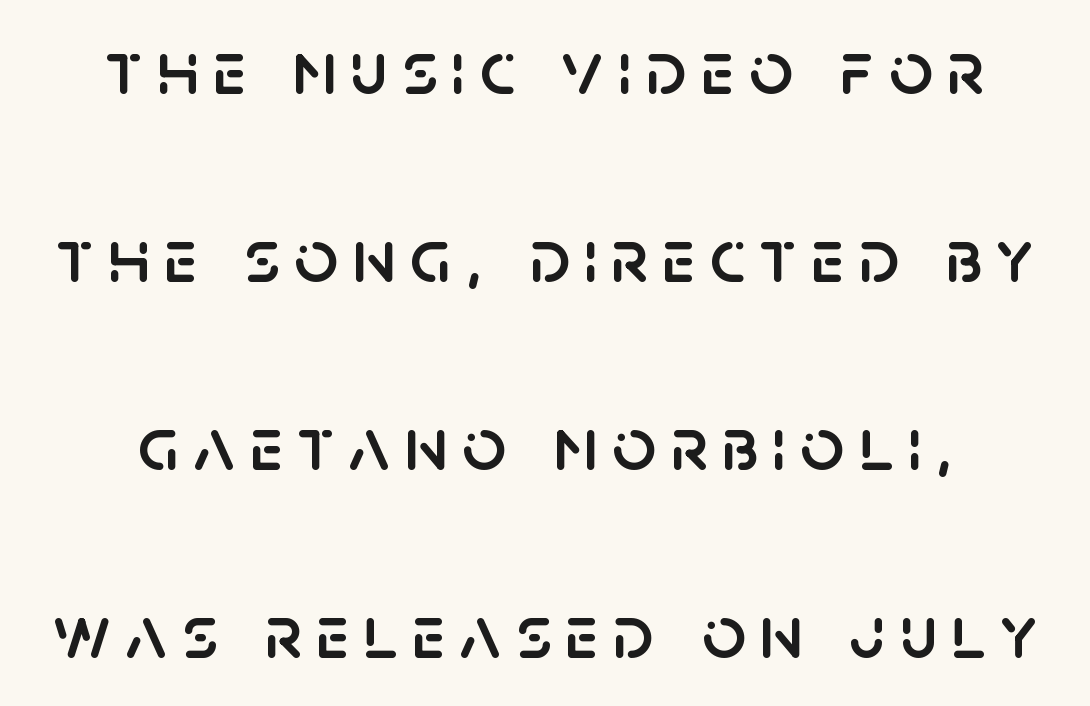
Notice the wide empty band between every row — that's loose leading. Every stem runs plumb, perpendicular to the baseline. Each row of text sits above clean, open space. Think of a printed novel: that variable character pitch is what you see here.
